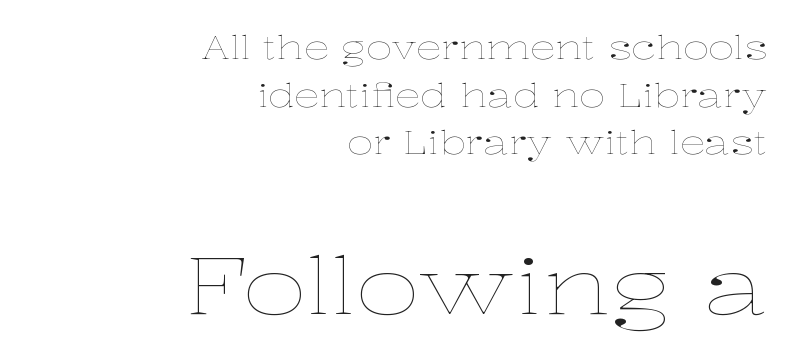
{"italic": "no", "bold": "no", "weight": "thin", "width": "wide", "stroke_contrast": "low", "x_height": "medium", "monospaced": "no", "underline": "no", "align": "right", "line_spacing": "normal", "line_spacing_ratio": 1.49, "letter_spacing": "normal", "letter_spacing_em": 0.0, "larger_block": "second", "size_ratio": 2.47, "glyph_px": 79}
